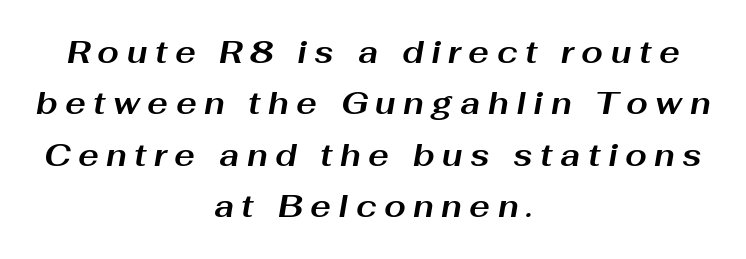
The image shows 31 px bold, wide type, italic (leaning right); set centered, normal line spacing (1.66x), unusually wide letter spacing (+0.24 em), not underlined; medium stroke contrast and a medium x-height.
